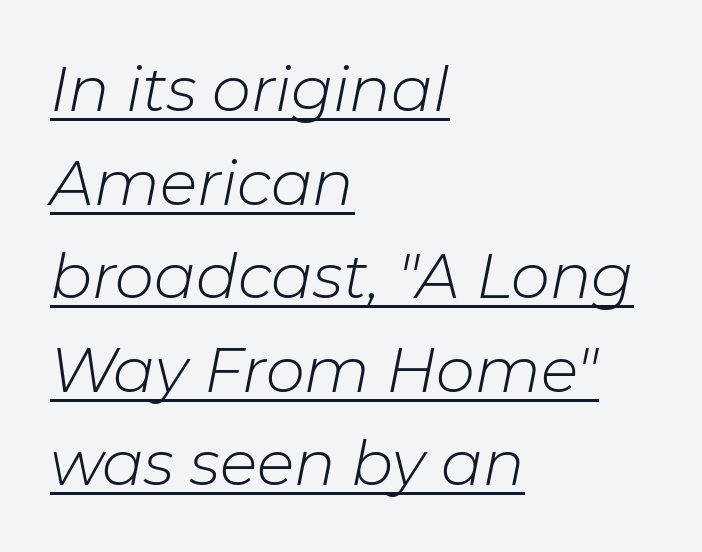
Q: Is the text bold? A: No.
Q: Is the text italic (slanted)? A: Yes, it leans right by about 11 degrees.
Q: Is the text underlined? A: Yes.
Q: How is the paragraph aligned? A: Left-aligned.
Q: Is the spacing between letters normal or unusually wide? A: Normal.
Q: Is the spacing between lines tight, normal or loose? A: Normal.
Q: Width (condensed, normal, or wide)? A: Normal.
Q: Stroke contrast? A: Low.
Q: x-height? A: Medium.
Q: Monospaced? A: No.
